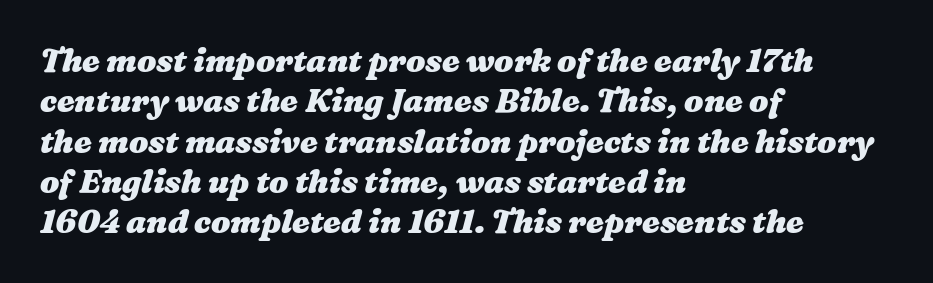
The image shows 32 px heavy, wide type; set left-aligned, normal line spacing (1.26x), normal letter spacing, not underlined; medium stroke contrast and a medium x-height.
